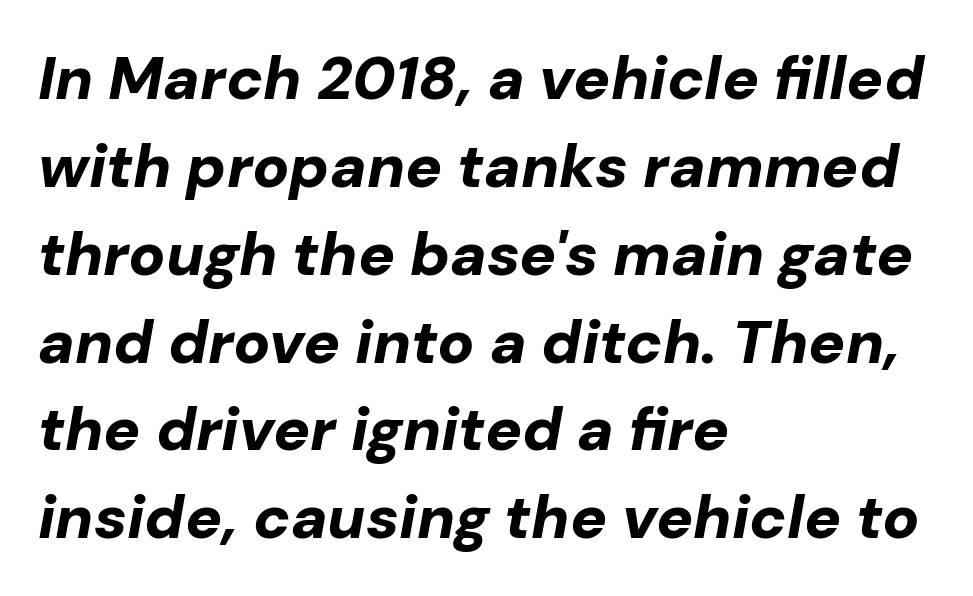
The image shows 61 px bold type, italic (leaning right); set left-aligned, normal line spacing (1.44x), normal letter spacing, not underlined; low stroke contrast and a medium x-height.
